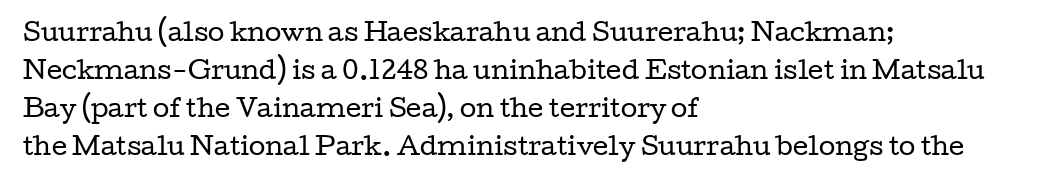
Caption: standard tracking, unaltered. How would I describe the line gaps? Plain and ordinary. Notice how the stems are strictly vertical — no italics here. The typeface has the unassuming heft of standard copy or less. The lines are quadded left.
